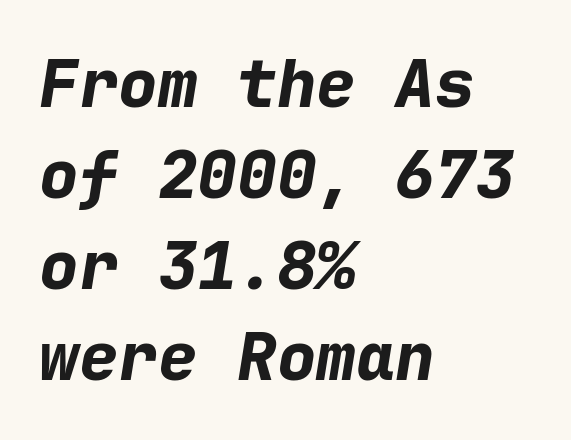
{"italic": "yes", "lean": "right", "slant_degrees": 9, "bold": "yes", "weight": "bold", "width": "normal", "stroke_contrast": "low", "x_height": "medium", "monospaced": "yes", "underline": "no", "align": "left", "line_spacing": "normal", "line_spacing_ratio": 1.38, "letter_spacing": "normal", "letter_spacing_em": 0.0, "glyph_px": 66}
